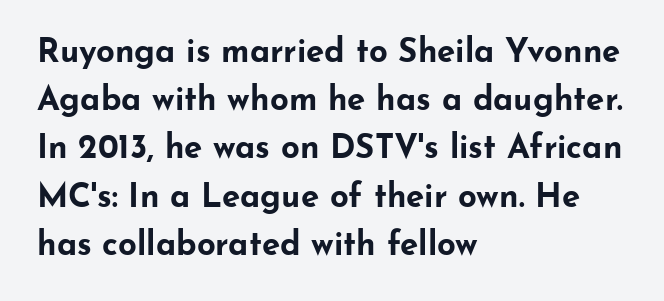
{"serif": "no", "italic": "no", "bold": "yes", "weight": "bold", "width": "wide", "stroke_contrast": "low", "x_height": "small", "monospaced": "no", "underline": "no", "align": "left", "line_spacing": "normal", "line_spacing_ratio": 1.46, "letter_spacing": "normal", "letter_spacing_em": 0.0, "glyph_px": 33}
